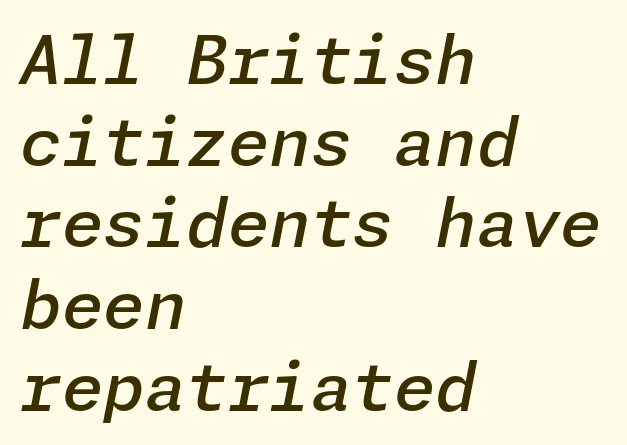
How are the letters spaced? Ordinarily, with no added tracking. The gap between lines stays unmarked. This rendering uses left alignment, leaving the right contour irregular. Heft: intermediate — a semibold. Would a proofreader flag this as italicized? Yes.
